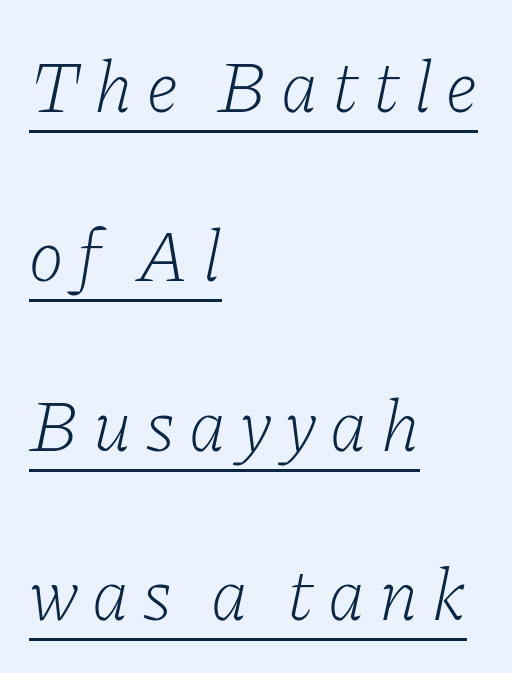
Examine the stroke ends and you'll spot serifs. These lines are set flush left with a ragged right edge. Compared with typical paragraphs, the rows here are farther apart. You can see a thin bar hugging the bottom of the glyphs. This sample uses an oblique cut, with every glyph tilted off the vertical.
